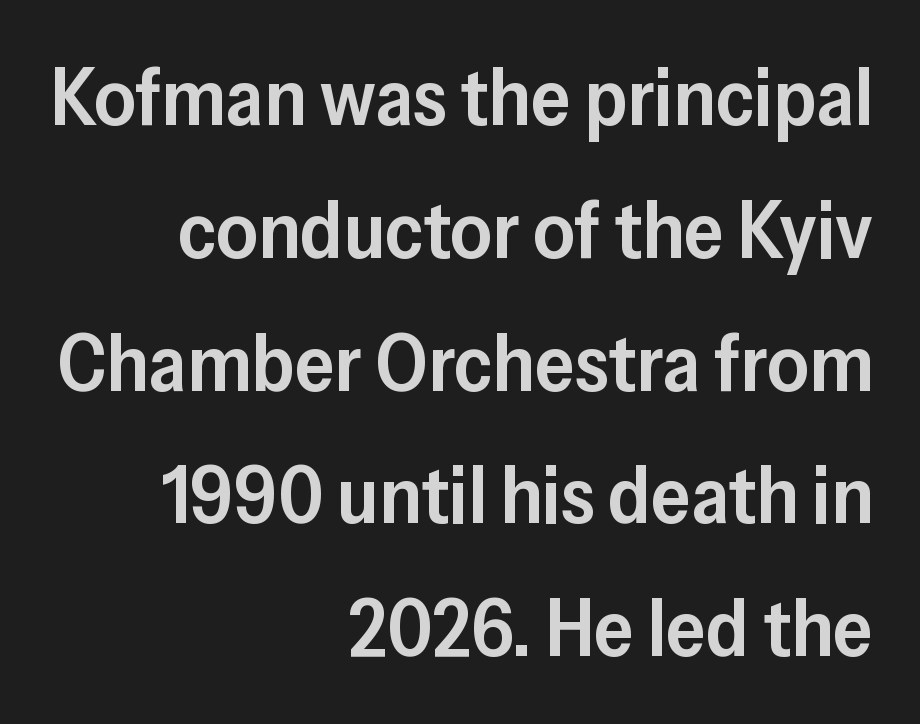
Q: Is the text bold? A: Semi-bold.
Q: Is the text italic (slanted)? A: No, it is upright.
Q: Is the typeface a serif or a sans-serif typeface? A: Sans-serif.
Q: Is the text underlined? A: No.
Q: How is the paragraph aligned? A: Right-aligned.
Q: Is the spacing between letters normal or unusually wide? A: Normal.
Q: Is the spacing between lines tight, normal or loose? A: Normal.
Q: Width (condensed, normal, or wide)? A: Normal.
Q: Stroke contrast? A: Low.
Q: x-height? A: Medium.
Q: Monospaced? A: No.
